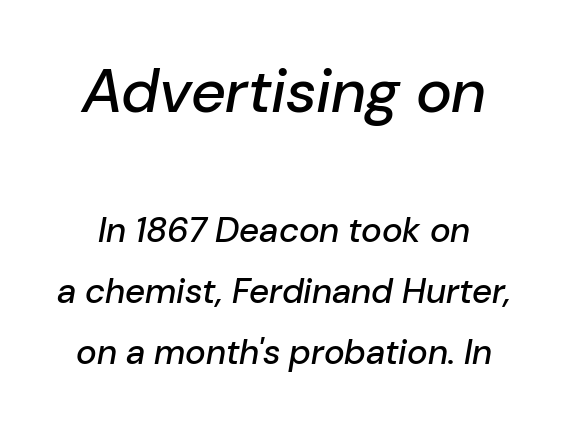
{"italic": "yes", "lean": "right", "slant_degrees": 10, "width": "normal", "stroke_contrast": "low", "x_height": "medium", "monospaced": "no", "underline": "no", "line_spacing_ratio": 1.75, "letter_spacing": "normal", "letter_spacing_em": 0.0, "larger_block": "first", "size_ratio": 1.74, "glyph_px": 61}
